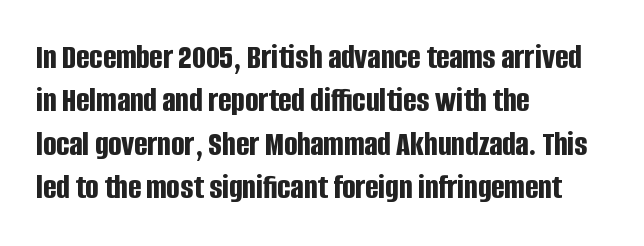
The image shows 35 px bold, condensed sans-serif type, upright; set left-aligned, line spacing 1.24x, normal letter spacing, not underlined; low stroke contrast and a large x-height.
